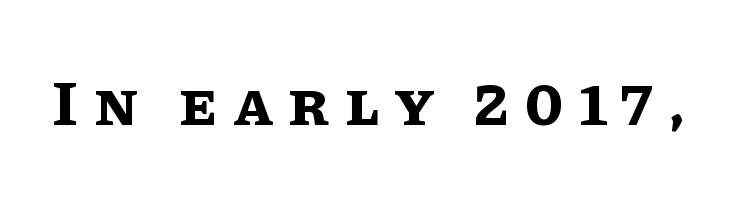
Each letter keeps its own natural width here, so spacing adapts to shape. Caption: expanded tracking, letters set apart. A bare baseline throughout the passage. The specimen reads as upright at a glance.
